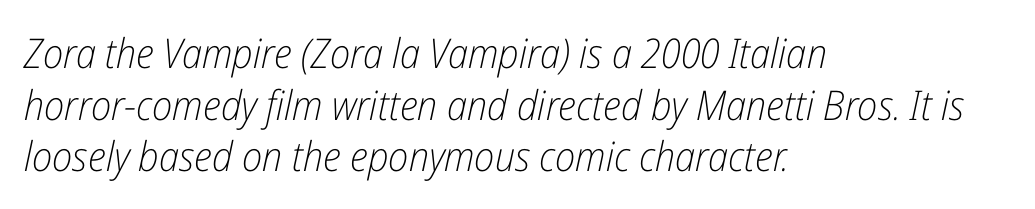
The image shows 41 px light, condensed type, italic (leaning right); set left-aligned, normal line spacing (1.26x), normal letter spacing, not underlined; low stroke contrast and a medium x-height.
